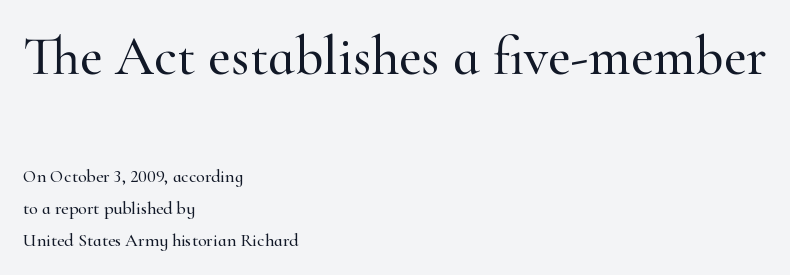
The image shows 55 px serif type, upright; set left-aligned, line spacing 1.78x, normal letter spacing, not underlined; the first (top) block is 3.06x larger; high stroke contrast and a small x-height.
